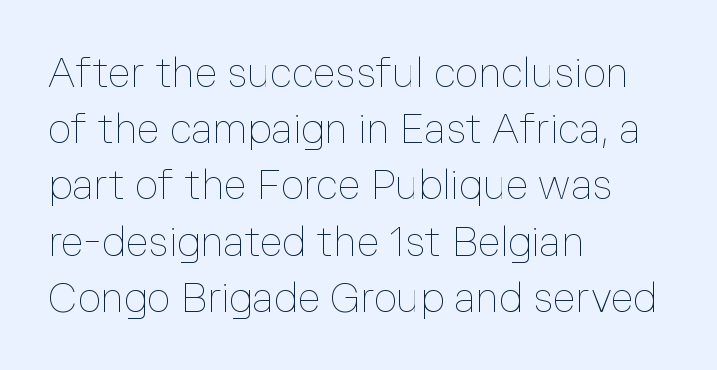
{"italic": "no", "bold": "no", "weight": "thin", "width": "normal", "stroke_contrast": "low", "x_height": "medium", "monospaced": "no", "underline": "no", "align": "left", "line_spacing": "normal", "line_spacing_ratio": 1.37, "letter_spacing": "normal", "letter_spacing_em": 0.0, "glyph_px": 41}
